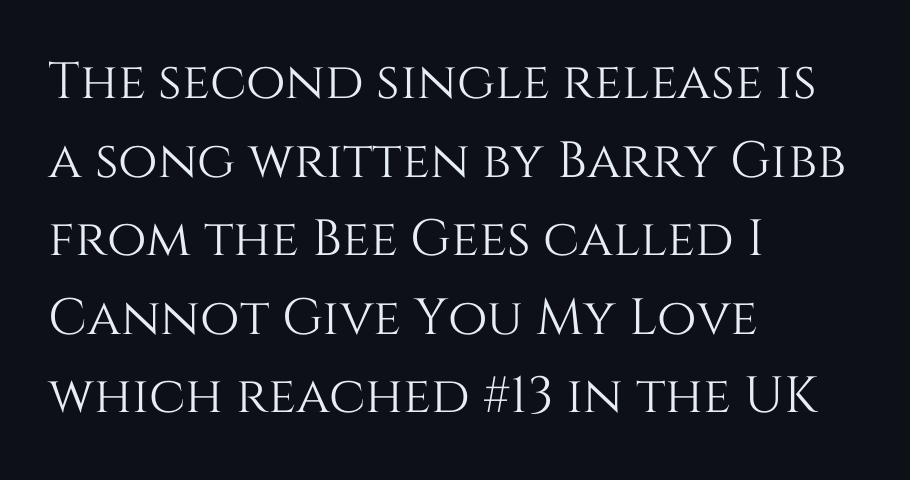
{"italic": "no", "width": "normal", "stroke_contrast": "medium", "x_height": "large", "monospaced": "no", "underline": "no", "align": "left", "line_spacing": "normal", "line_spacing_ratio": 1.54, "letter_spacing": "normal", "letter_spacing_em": 0.0, "glyph_px": 51}
